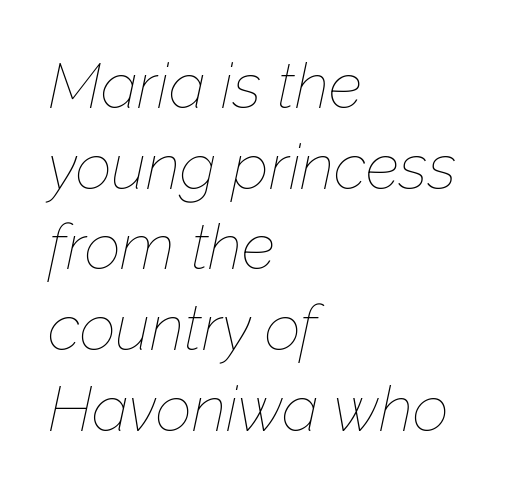
Observe the ordinary spacing: letters are neighbours, not strangers. This sample has the flowing, uneven cadence of proportional lettering. The rendering uses a moderate line-height, typical for paragraphs. The face looks like a standard text weight, possibly lighter.
